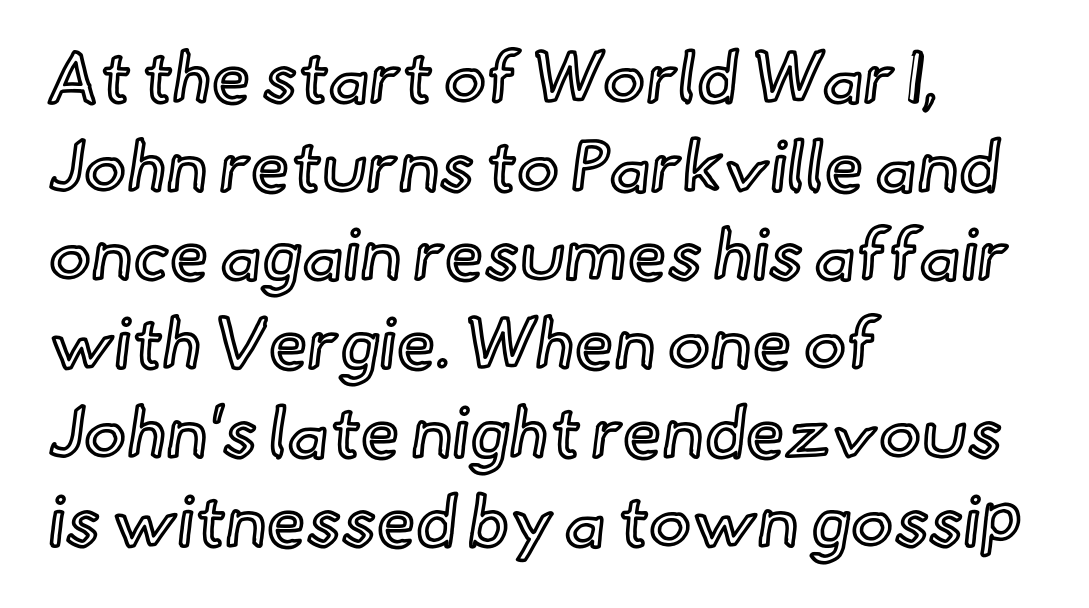
Q: Is the text italic (slanted)? A: Yes.
Q: Is the text underlined? A: No.
Q: How is the paragraph aligned? A: Left-aligned.
Q: Is the spacing between letters normal or unusually wide? A: Normal.
Q: Is the spacing between lines tight, normal or loose? A: Normal.
Q: Width (condensed, normal, or wide)? A: Normal.
Q: x-height? A: Small.
Q: Monospaced? A: No.
